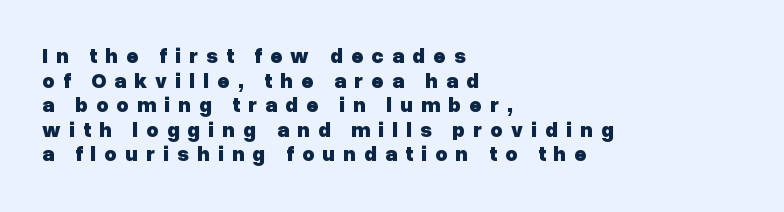
The image shows 21 px bold type, upright; set left-aligned, line spacing 1.17x, unusually wide letter spacing (+0.39 em), not underlined.
